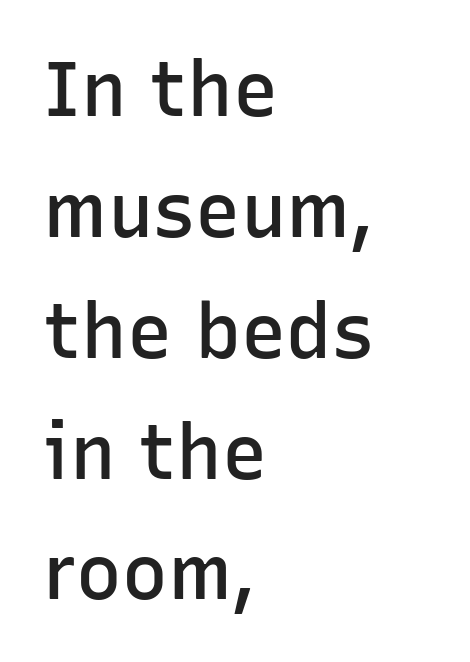
Q: Is the text bold? A: Semi-bold.
Q: Is the text italic (slanted)? A: No, it is upright.
Q: Is the typeface a serif or a sans-serif typeface? A: Sans-serif.
Q: Is the text underlined? A: No.
Q: How is the paragraph aligned? A: Left-aligned.
Q: Is the spacing between letters normal or unusually wide? A: Normal.
Q: Is the spacing between lines tight, normal or loose? A: Normal.
Q: Width (condensed, normal, or wide)? A: Normal.
Q: Stroke contrast? A: Low.
Q: x-height? A: Medium.
Q: Monospaced? A: No.
